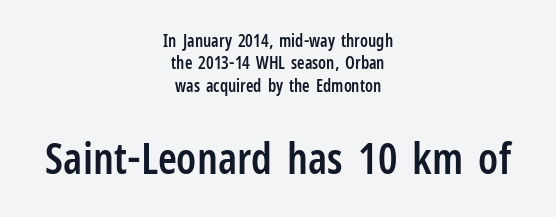
{"serif": "no", "italic": "no", "bold": "semi", "weight": "semibold", "width": "condensed", "stroke_contrast": "low", "x_height": "medium", "monospaced": "no", "underline": "no", "align": "center", "line_spacing": "normal", "line_spacing_ratio": 1.31, "letter_spacing": "normal", "letter_spacing_em": 0.0, "larger_block": "second", "size_ratio": 2.53, "glyph_px": 43}
